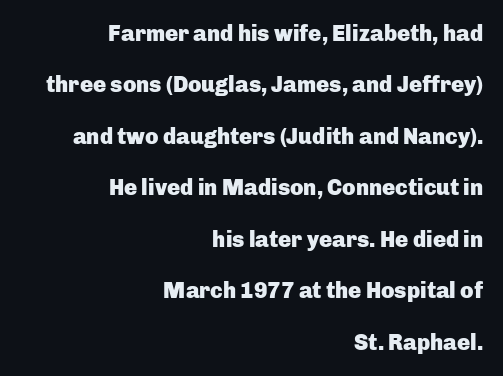
Q: Is the text bold? A: Yes.
Q: Is the text italic (slanted)? A: No, it is upright.
Q: Is the text underlined? A: No.
Q: How is the paragraph aligned? A: Right-aligned.
Q: Is the spacing between letters normal or unusually wide? A: Normal.
Q: Is the spacing between lines tight, normal or loose? A: Loose.
